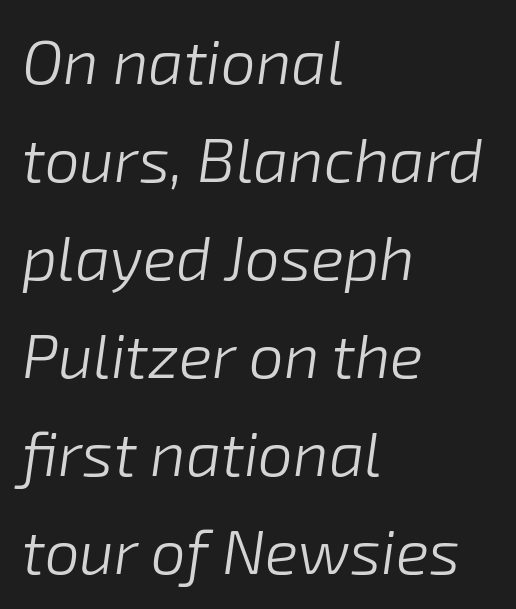
Q: Is the text bold? A: No.
Q: Is the text italic (slanted)? A: Yes, it leans right by about 8 degrees.
Q: Is the text underlined? A: No.
Q: How is the paragraph aligned? A: Left-aligned.
Q: Is the spacing between letters normal or unusually wide? A: Normal.
Q: Is the spacing between lines tight, normal or loose? A: Normal.
Q: Width (condensed, normal, or wide)? A: Normal.
Q: Stroke contrast? A: Low.
Q: x-height? A: Medium.
Q: Monospaced? A: No.
